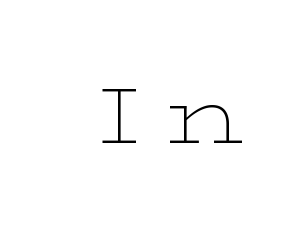
{"serif": "yes", "italic": "no", "bold": "no", "weight": "thin", "width": "wide", "stroke_contrast": "low", "x_height": "medium", "monospaced": "no", "underline": "no", "letter_spacing": "wide", "letter_spacing_em": 0.32, "glyph_px": 79}
